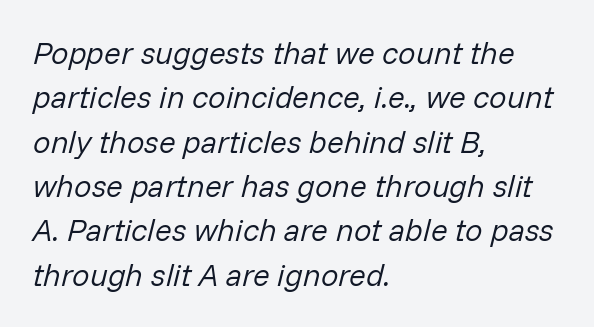
Q: Is the text bold? A: No.
Q: Is the text italic (slanted)? A: Yes, it leans right by about 14 degrees.
Q: Is the text underlined? A: No.
Q: How is the paragraph aligned? A: Left-aligned.
Q: Is the spacing between letters normal or unusually wide? A: Normal.
Q: Is the spacing between lines tight, normal or loose? A: Normal.
Q: Width (condensed, normal, or wide)? A: Normal.
Q: Stroke contrast? A: Low.
Q: x-height? A: Medium.
Q: Monospaced? A: No.
